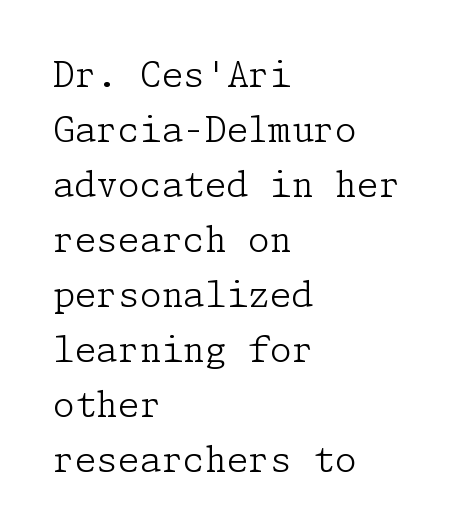
The image shows 35 px light serif type, upright; set left-aligned, normal line spacing (1.57x), normal letter spacing, not underlined; low stroke contrast and a medium x-height.
